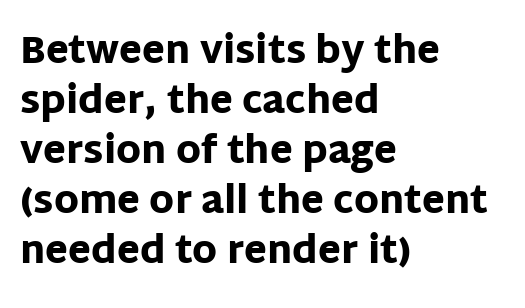
Q: Is the text bold? A: Yes.
Q: Is the text italic (slanted)? A: No, it is upright.
Q: Is the typeface a serif or a sans-serif typeface? A: Sans-serif.
Q: Is the text underlined? A: No.
Q: How is the paragraph aligned? A: Left-aligned.
Q: Is the spacing between letters normal or unusually wide? A: Normal.
Q: Is the spacing between lines tight, normal or loose? A: Normal.
Q: Width (condensed, normal, or wide)? A: Normal.
Q: Stroke contrast? A: Low.
Q: x-height? A: Large.
Q: Monospaced? A: No.
